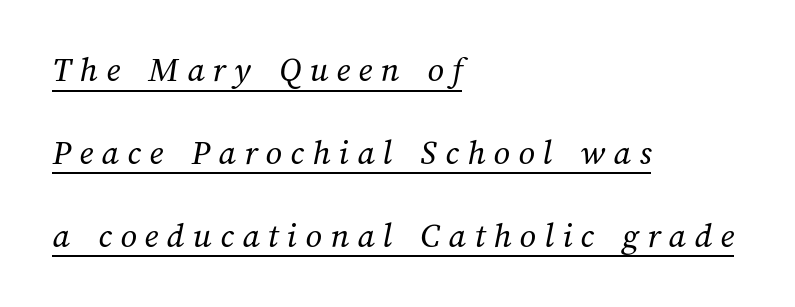
Q: Is the text bold? A: No.
Q: Is the text underlined? A: Yes.
Q: How is the paragraph aligned? A: Left-aligned.
Q: Is the spacing between letters normal or unusually wide? A: Unusually wide.
Q: Is the spacing between lines tight, normal or loose? A: Loose.
Q: Width (condensed, normal, or wide)? A: Normal.
Q: Stroke contrast? A: Medium.
Q: x-height? A: Medium.
Q: Monospaced? A: No.
